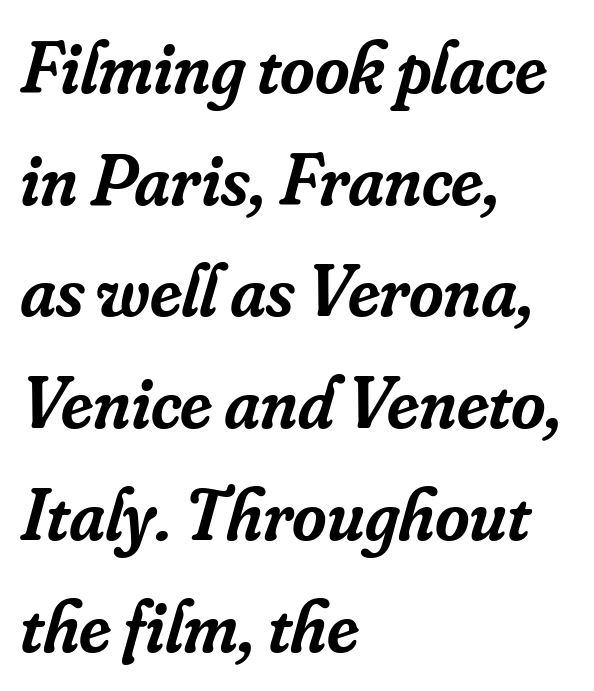
The image shows 74 px semibold serif type, italic (leaning right); set left-aligned, normal line spacing (1.51x), normal letter spacing, not underlined; low stroke contrast and a small x-height.
